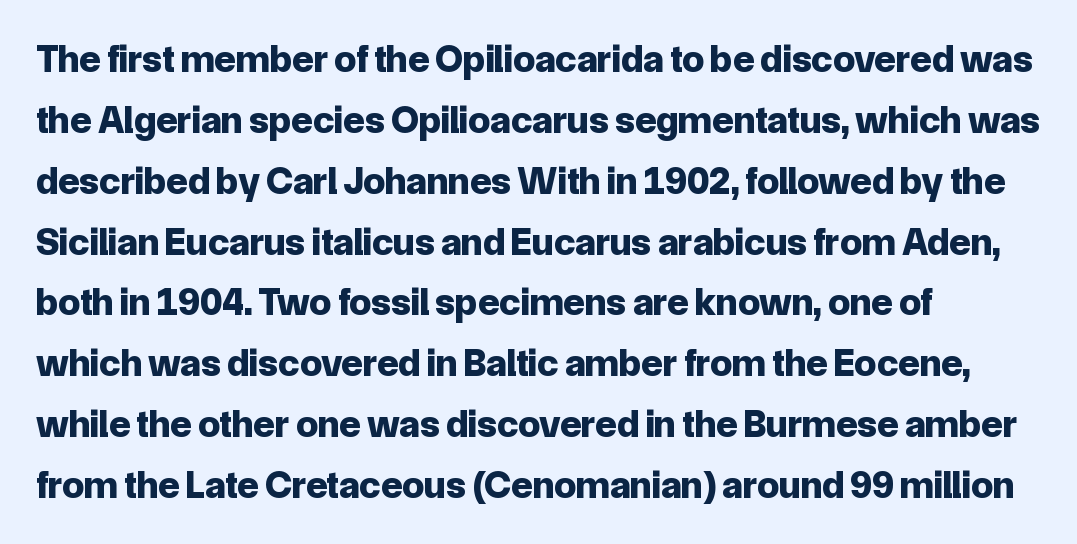
The image shows 39 px bold sans-serif type, upright; set left-aligned, normal line spacing (1.56x), normal letter spacing, not underlined; low stroke contrast and a medium x-height.
